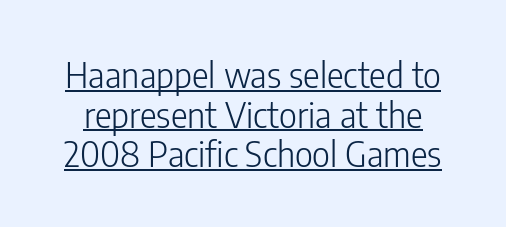
Q: Is the text bold? A: No.
Q: Is the text italic (slanted)? A: No, it is upright.
Q: Is the typeface a serif or a sans-serif typeface? A: Sans-serif.
Q: Is the text underlined? A: Yes.
Q: Is the spacing between letters normal or unusually wide? A: Normal.
Q: Is the spacing between lines tight, normal or loose? A: Tight.
Q: Width (condensed, normal, or wide)? A: Condensed.
Q: Stroke contrast? A: Low.
Q: x-height? A: Medium.
Q: Monospaced? A: No.
